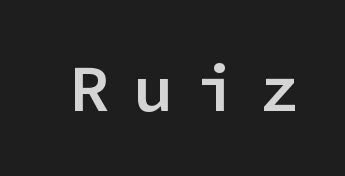
The image shows 66 px semibold sans-serif type, upright, monospaced; set unusually wide letter spacing (+0.36 em), not underlined; low stroke contrast and a medium x-height.
